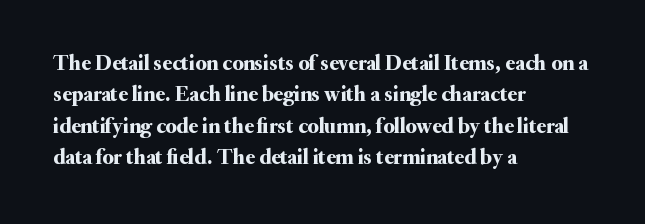
The image shows 22 px text type, upright; set left-aligned, normal line spacing (1.43x), normal letter spacing, not underlined.
